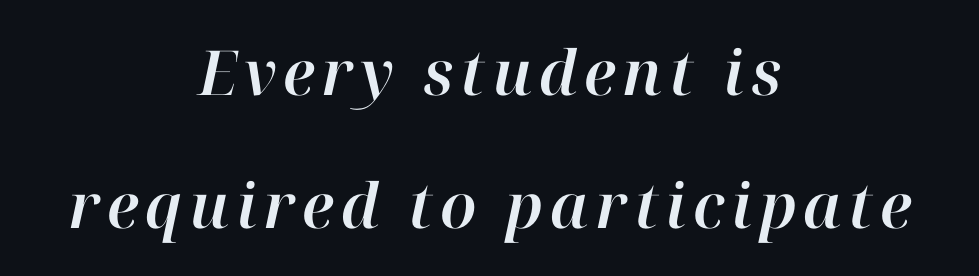
The image shows 62 px text type, italic (leaning right); set centered, loose line spacing (2.15x), not underlined; high stroke contrast and a medium x-height.
